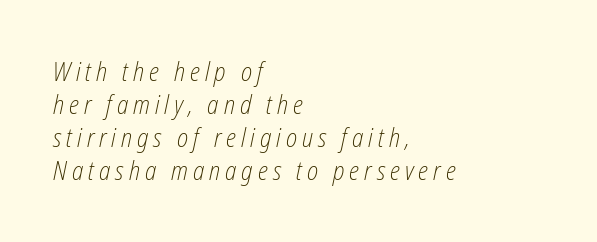
{"italic": "yes", "lean": "right", "slant_degrees": 12, "bold": "no", "underline": "no", "align": "left", "line_spacing": "normal", "line_spacing_ratio": 1.27, "glyph_px": 26}
